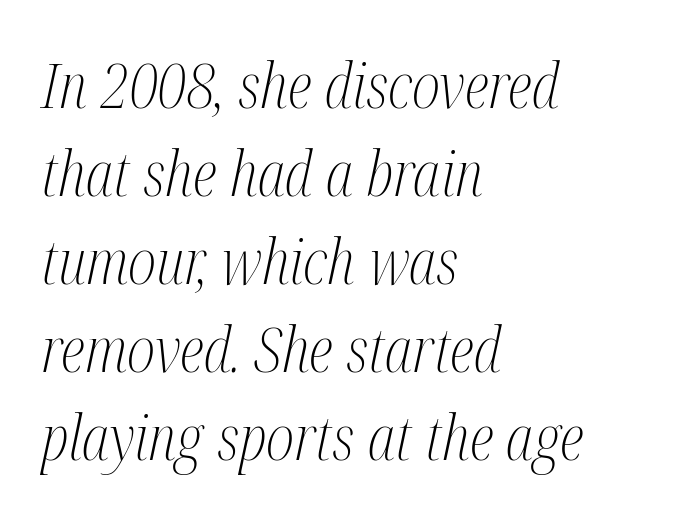
{"serif": "yes", "italic": "yes", "lean": "right", "slant_degrees": 12, "bold": "no", "weight": "light", "width": "condensed", "stroke_contrast": "medium", "x_height": "medium", "monospaced": "no", "underline": "no", "align": "left", "line_spacing": "normal", "line_spacing_ratio": 1.42, "letter_spacing": "normal", "letter_spacing_em": 0.0, "glyph_px": 62}
